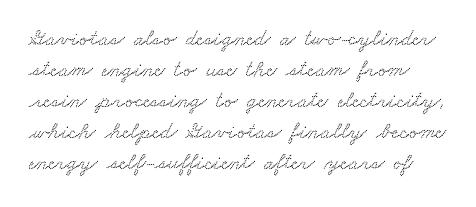
The image shows 23 px text type; set normal line spacing (1.35x), normal letter spacing, not underlined.
